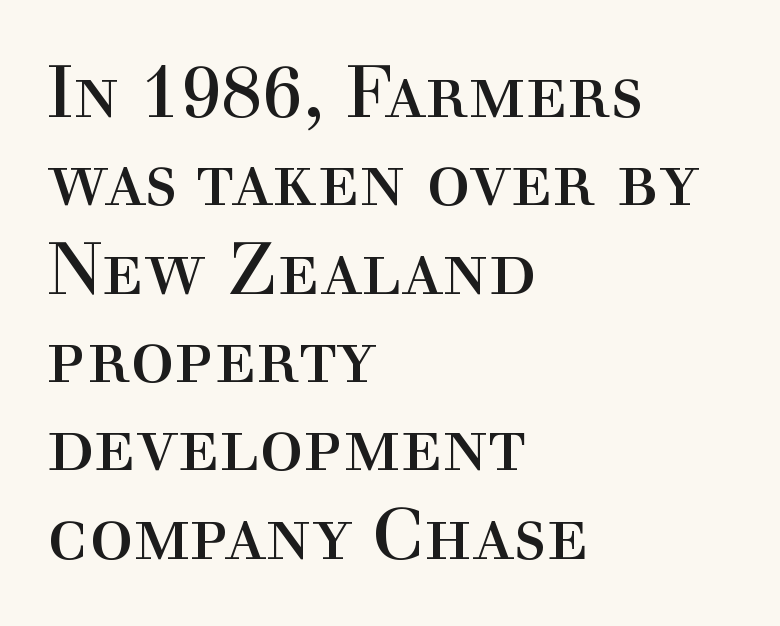
The image shows 73 px regular-weight serif type, upright; set left-aligned, line spacing 1.21x, normal letter spacing, not underlined; a medium x-height.
